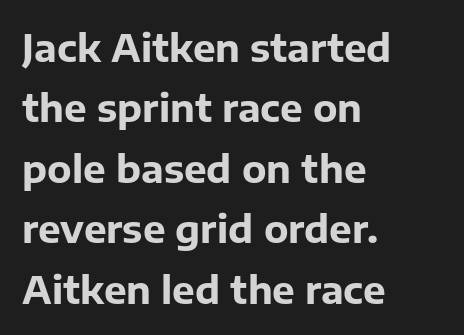
{"serif": "no", "italic": "no", "bold": "yes", "weight": "bold", "width": "normal", "stroke_contrast": "low", "x_height": "medium", "monospaced": "no", "underline": "no", "align": "left", "line_spacing": "normal", "line_spacing_ratio": 1.59, "letter_spacing": "normal", "letter_spacing_em": 0.0, "glyph_px": 38}
